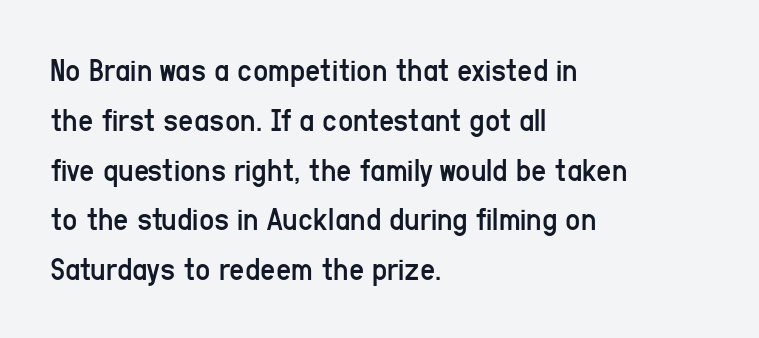
Q: Is the text bold? A: No.
Q: Is the text italic (slanted)? A: No, it is upright.
Q: Is the typeface a serif or a sans-serif typeface? A: Sans-serif.
Q: Is the text underlined? A: No.
Q: How is the paragraph aligned? A: Left-aligned.
Q: Is the spacing between letters normal or unusually wide? A: Normal.
Q: Is the spacing between lines tight, normal or loose? A: Normal.
Q: Width (condensed, normal, or wide)? A: Condensed.
Q: Stroke contrast? A: Low.
Q: x-height? A: Medium.
Q: Monospaced? A: No.
